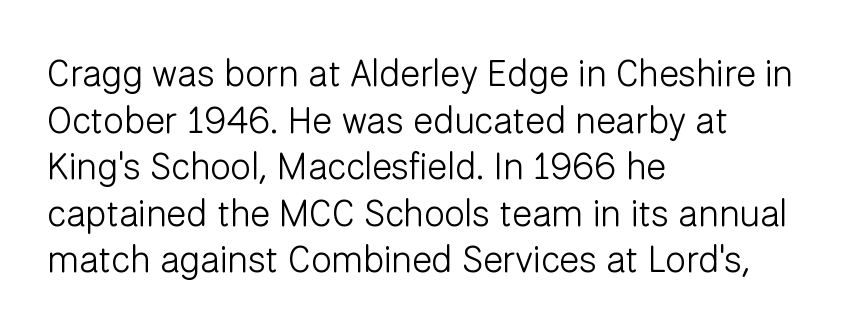
Q: Is the text bold? A: No.
Q: Is the text italic (slanted)? A: No, it is upright.
Q: Is the typeface a serif or a sans-serif typeface? A: Sans-serif.
Q: Is the text underlined? A: No.
Q: How is the paragraph aligned? A: Left-aligned.
Q: Is the spacing between letters normal or unusually wide? A: Normal.
Q: Is the spacing between lines tight, normal or loose? A: Normal.
Q: Width (condensed, normal, or wide)? A: Normal.
Q: Stroke contrast? A: Low.
Q: x-height? A: Medium.
Q: Monospaced? A: No.
